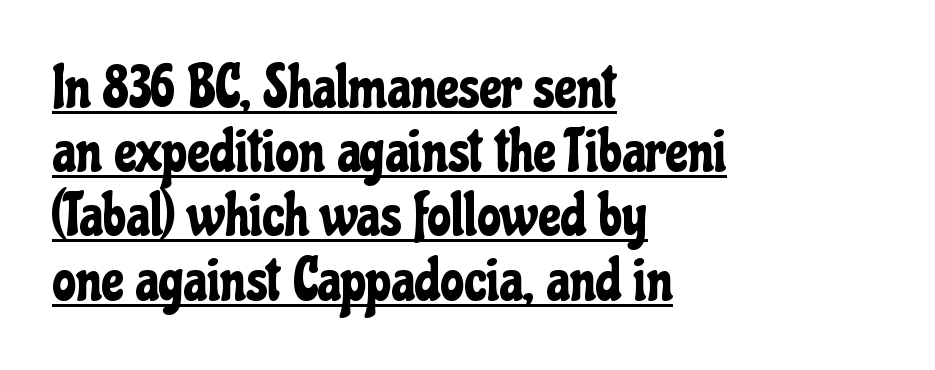
{"serif": "no", "italic": "no", "width": "condensed", "stroke_contrast": "low", "x_height": "medium", "monospaced": "no", "underline": "yes", "align": "left", "line_spacing": "tight", "line_spacing_ratio": 1.07, "letter_spacing": "normal", "letter_spacing_em": 0.0, "glyph_px": 60}
